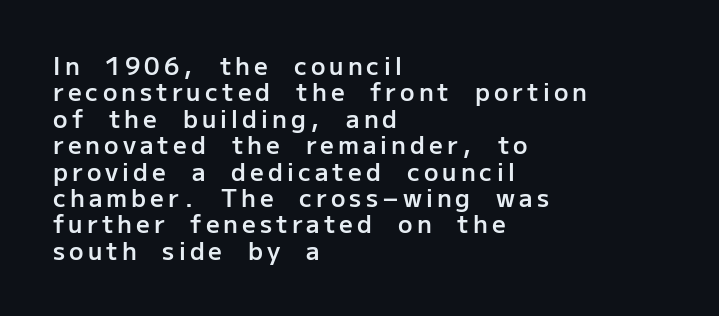
{"italic": "no", "bold": "semi", "underline": "no", "align": "left", "line_spacing": "tight", "line_spacing_ratio": 1.1, "glyph_px": 24}
